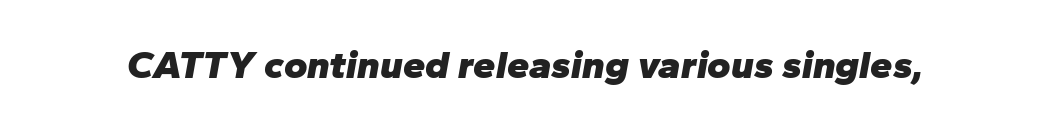
The image shows 40 px heavy type, italic (leaning right); set normal letter spacing, not underlined; low stroke contrast and a medium x-height.
